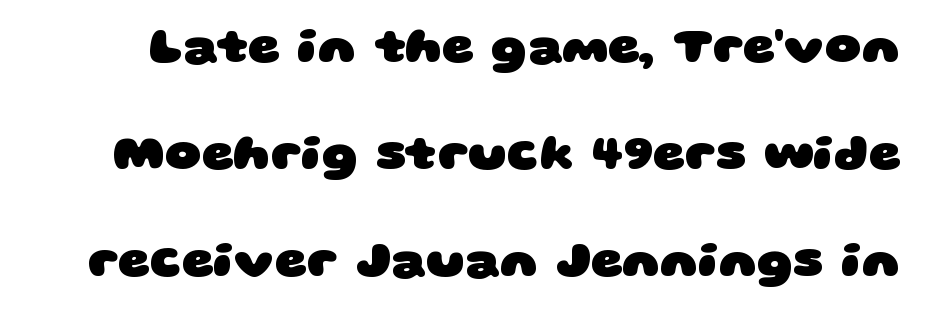
The image shows 50 px heavy, wide sans-serif type; set loose line spacing (2.14x), normal letter spacing, not underlined; low stroke contrast and a large x-height.
